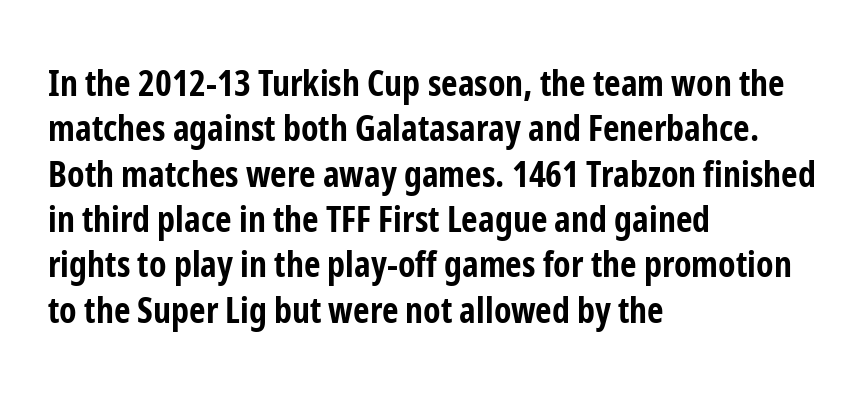
Q: Is the text bold? A: Yes.
Q: Is the text italic (slanted)? A: No, it is upright.
Q: Is the typeface a serif or a sans-serif typeface? A: Sans-serif.
Q: Is the text underlined? A: No.
Q: How is the paragraph aligned? A: Left-aligned.
Q: Is the spacing between letters normal or unusually wide? A: Normal.
Q: Is the spacing between lines tight, normal or loose? A: Normal.
Q: Width (condensed, normal, or wide)? A: Condensed.
Q: Stroke contrast? A: Low.
Q: x-height? A: Medium.
Q: Monospaced? A: No.
